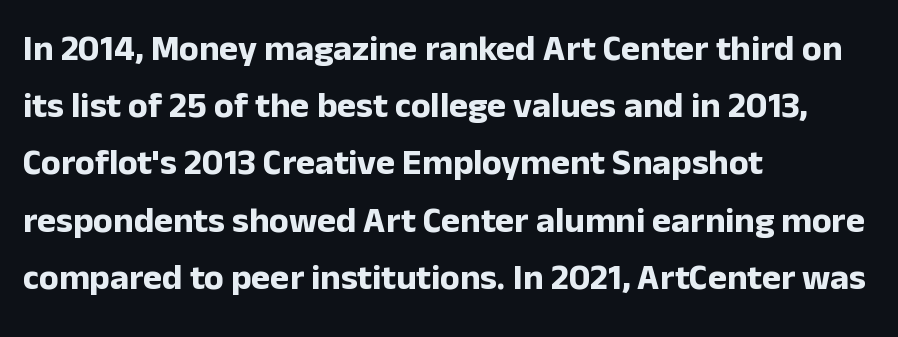
Q: Is the text bold? A: Yes.
Q: Is the text italic (slanted)? A: No, it is upright.
Q: Is the typeface a serif or a sans-serif typeface? A: Sans-serif.
Q: Is the text underlined? A: No.
Q: How is the paragraph aligned? A: Left-aligned.
Q: Is the spacing between letters normal or unusually wide? A: Normal.
Q: Is the spacing between lines tight, normal or loose? A: Normal.
Q: Width (condensed, normal, or wide)? A: Normal.
Q: Stroke contrast? A: Low.
Q: x-height? A: Medium.
Q: Monospaced? A: No.
